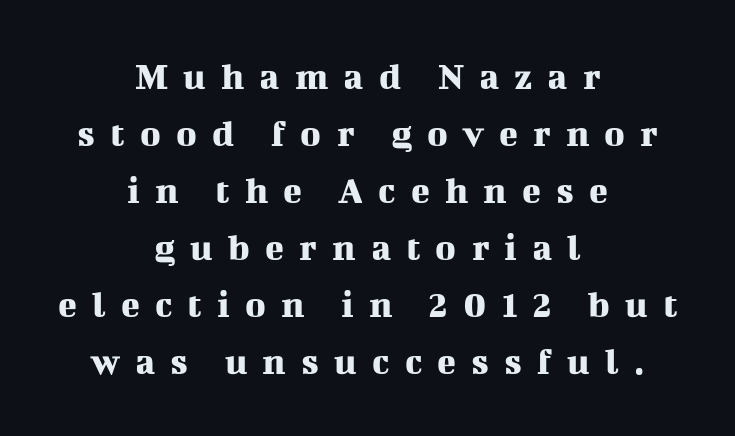
The image shows 39 px serif type, upright; set centered, normal line spacing (1.46x), unusually wide letter spacing (+0.39 em), not underlined; medium stroke contrast and a medium x-height.
